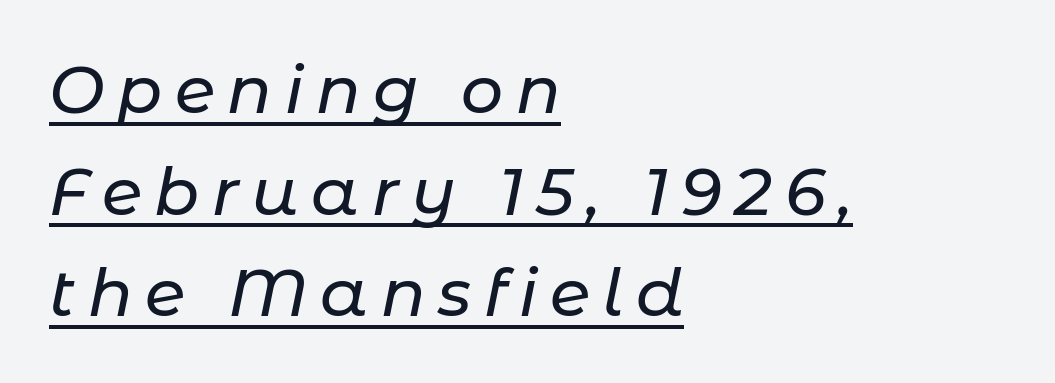
The image shows 66 px text type, italic (leaning right); set left-aligned, normal line spacing (1.54x), underlined; low stroke contrast and a medium x-height.
